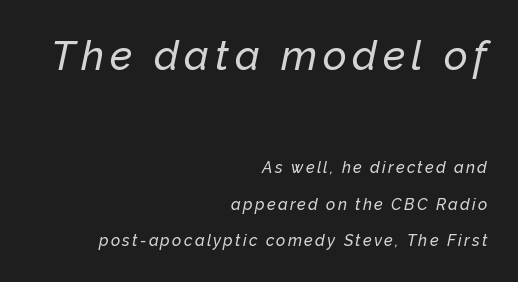
Is this a fixed-width face? No — the glyphs have proportional, varying widths. Scale decreases going downward across the two blocks. Notice how the passage keeps a crisp vertical edge on the right only. Emphasis-style slanted type is in use. One glance says open: line gaps are wider than usual. Check under the words: just untouched page.
